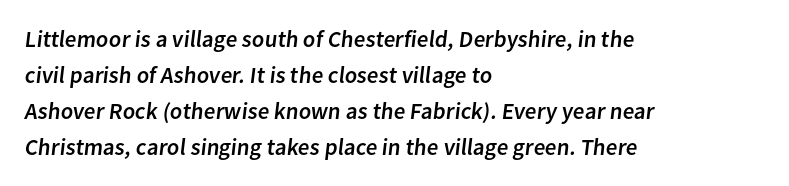
The image shows 23 px text type; set left-aligned, normal line spacing (1.56x), normal letter spacing, not underlined.
